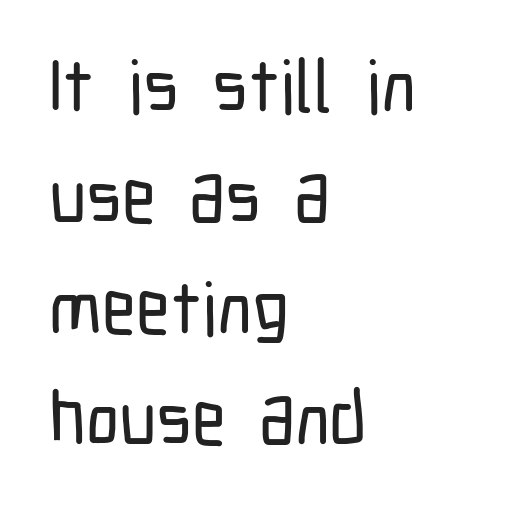
The image shows 74 px condensed sans-serif type, upright; set left-aligned, normal line spacing (1.5x), normal letter spacing, not underlined; low stroke contrast and a medium x-height.
